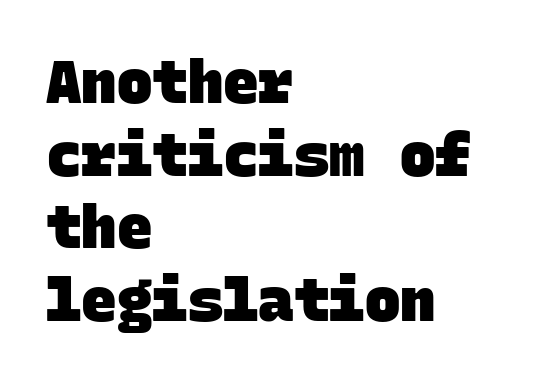
Serif or sans? Sans — the stroke terminals are bare. You could call the tracking neutral — neither tight nor loose. Line beginnings align vertically; line endings do not. The rendering uses a bold face; every stroke is thick and dark.
